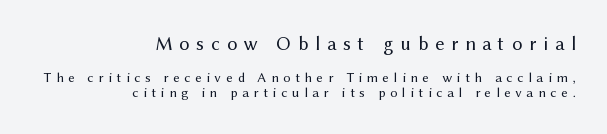
{"italic": "no", "bold": "no", "underline": "no", "align": "right", "line_spacing": "tight", "line_spacing_ratio": 1.07, "letter_spacing": "wide", "letter_spacing_em": 0.34, "larger_block": "first", "size_ratio": 1.43, "glyph_px": 20}
